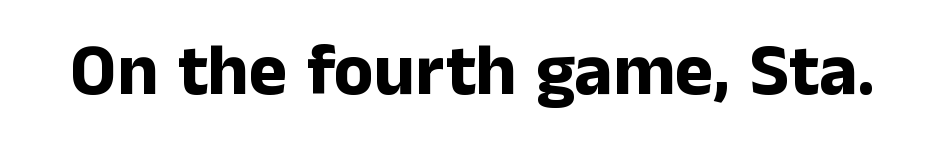
{"serif": "no", "italic": "no", "bold": "yes", "weight": "bold", "width": "normal", "stroke_contrast": "low", "x_height": "medium", "monospaced": "no", "underline": "no", "letter_spacing": "normal", "letter_spacing_em": 0.0, "glyph_px": 73}
